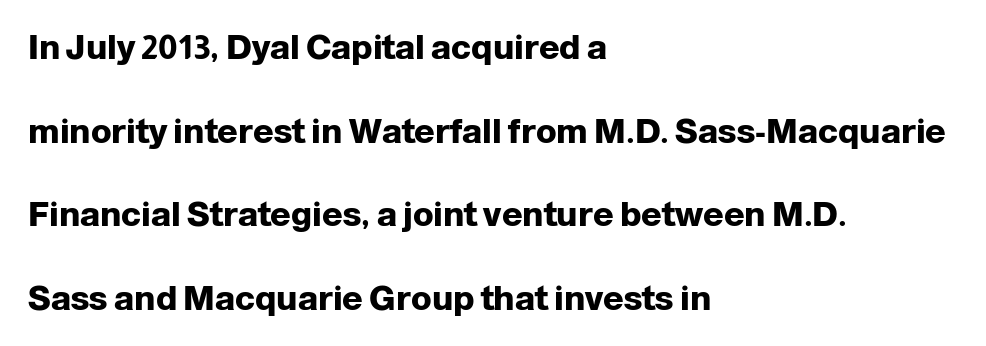
Q: Is the text bold? A: Yes.
Q: Is the text italic (slanted)? A: No, it is upright.
Q: Is the typeface a serif or a sans-serif typeface? A: Sans-serif.
Q: Is the text underlined? A: No.
Q: How is the paragraph aligned? A: Left-aligned.
Q: Is the spacing between letters normal or unusually wide? A: Normal.
Q: Is the spacing between lines tight, normal or loose? A: Loose.
Q: Width (condensed, normal, or wide)? A: Normal.
Q: Stroke contrast? A: Low.
Q: x-height? A: Medium.
Q: Monospaced? A: No.
